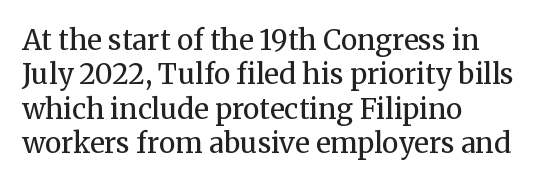
{"serif": "yes", "italic": "no", "bold": "no", "weight": "regular", "width": "normal", "stroke_contrast": "medium", "x_height": "medium", "monospaced": "no", "underline": "no", "align": "left", "line_spacing_ratio": 1.23, "letter_spacing": "normal", "letter_spacing_em": 0.0, "glyph_px": 28}
